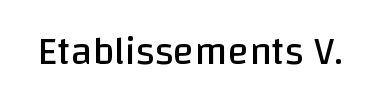
The image shows 39 px regular-weight sans-serif type, upright; set normal letter spacing, not underlined; low stroke contrast and a large x-height.
